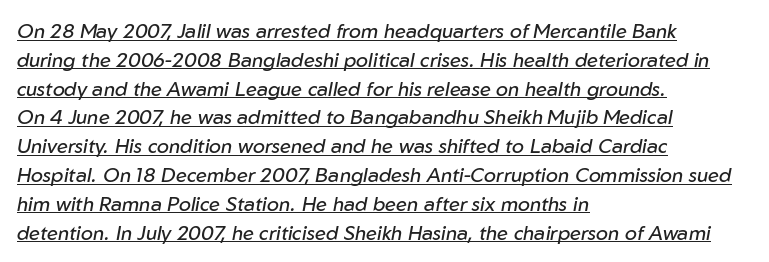
Q: Is the text bold? A: No.
Q: Is the text italic (slanted)? A: Yes, it leans right by about 10 degrees.
Q: Is the text underlined? A: Yes.
Q: How is the paragraph aligned? A: Left-aligned.
Q: Is the spacing between letters normal or unusually wide? A: Normal.
Q: Is the spacing between lines tight, normal or loose? A: Normal.
